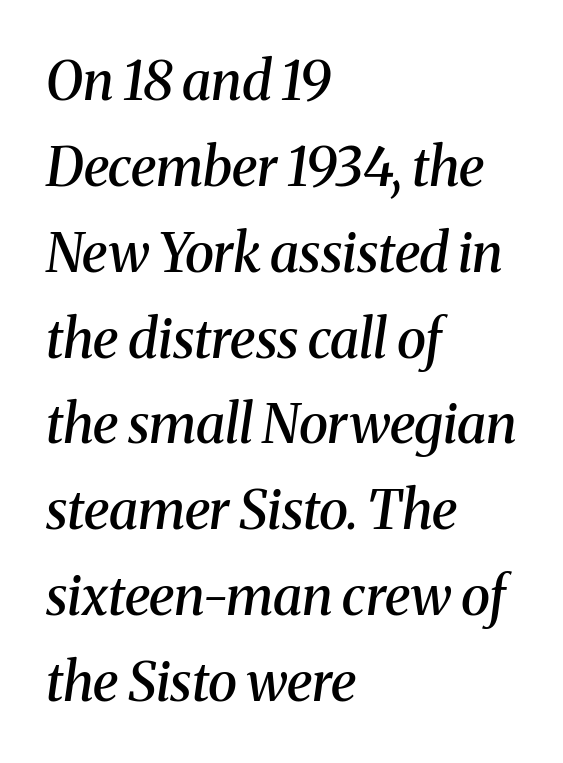
The image shows 54 px semibold serif type, italic (leaning right); set left-aligned, normal line spacing (1.59x), normal letter spacing, not underlined; medium stroke contrast and a medium x-height.
